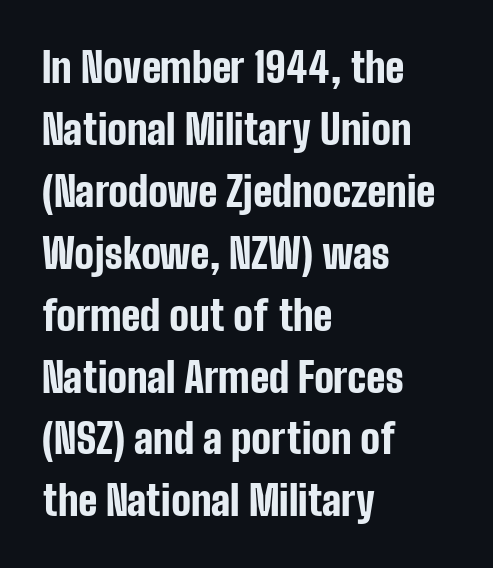
Nope, not italic — everything's standing straight. The strokes are fattened all the way to bold. The rag falls on the right side of this text block. The face used here is proportionally spaced, like ordinary book or web type. Look at the bottom of the vertical strokes: they stop flat, with no serifs. The gap between lines stays unmarked.
